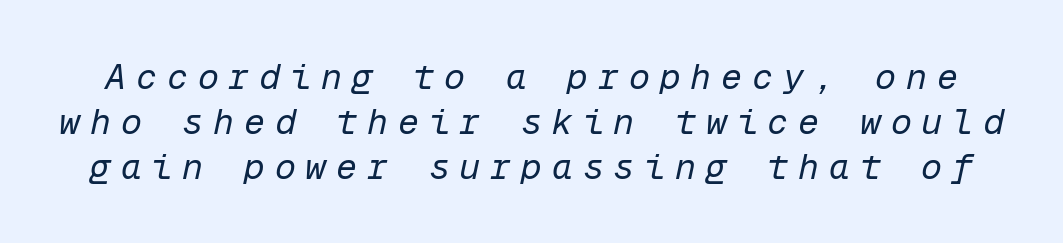
{"italic": "yes", "lean": "right", "slant_degrees": 12, "bold": "no", "weight": "regular", "width": "normal", "stroke_contrast": "low", "x_height": "medium", "monospaced": "yes", "underline": "no", "line_spacing": "normal", "line_spacing_ratio": 1.28, "letter_spacing": "wide", "letter_spacing_em": 0.28, "glyph_px": 35}
